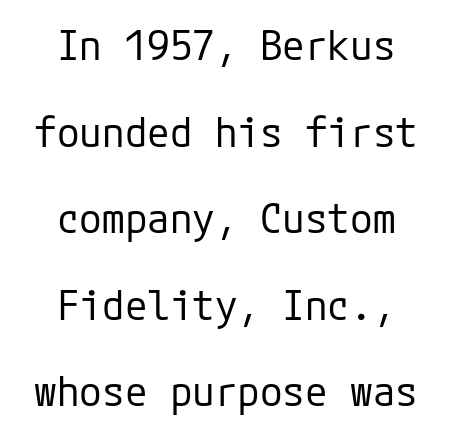
{"serif": "no", "italic": "no", "bold": "no", "weight": "regular", "width": "normal", "stroke_contrast": "low", "x_height": "medium", "underline": "no", "align": "center", "line_spacing": "loose", "line_spacing_ratio": 2.11, "letter_spacing": "normal", "letter_spacing_em": 0.0, "glyph_px": 41}
